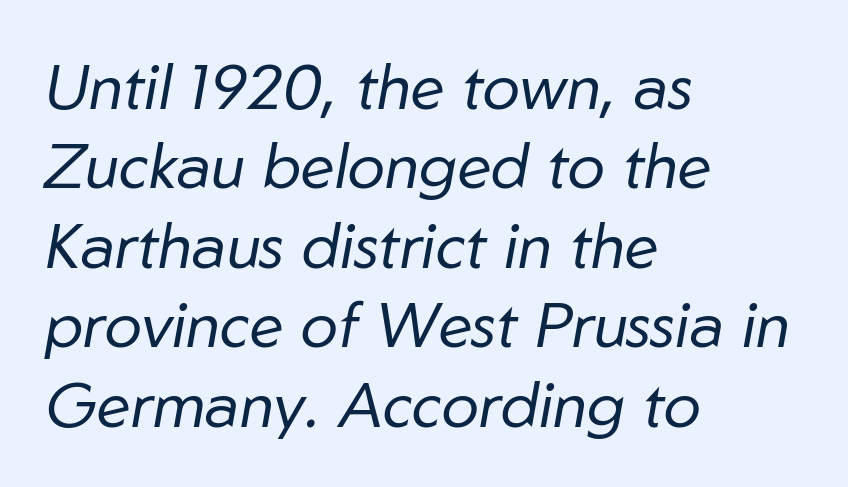
The specimen reads as italic at a glance. In CSS terms this would be text-align: left. The passage shown has conventional tracking throughout. The space directly below the letters is spotless. The letters advance in unequal steps, a hallmark of proportional type.
